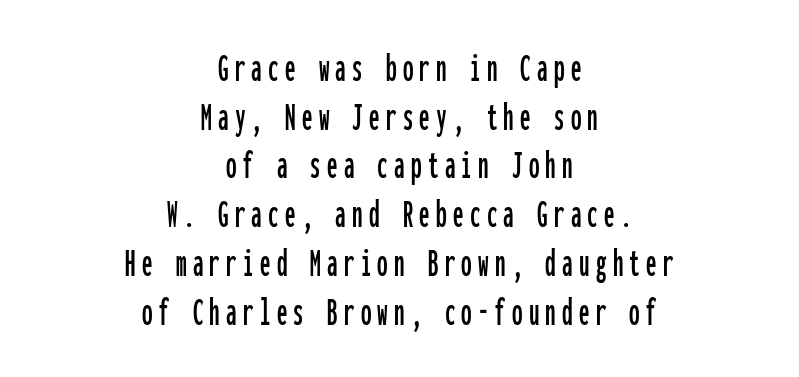
Horizontal alignment here is central, giving a formal, balanced look. Fixed-width glyphs throughout — classic coding-font behaviour. Beneath every word, the page is bare. Are there feet on the stems? There aren't — it's a sans. Nope, not italic — everything's standing straight.
